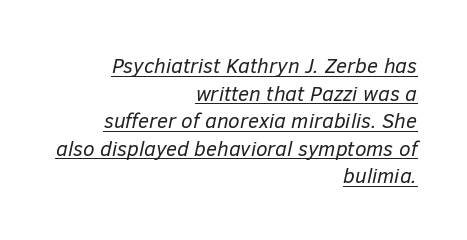
The font's italic variant was chosen for this text. The passage shown is not bold in any degree. A typesetter would call this zero additional tracking. Glance below the letters and you will spot a drawn line. These lines stack with their right ends in a neat column.
